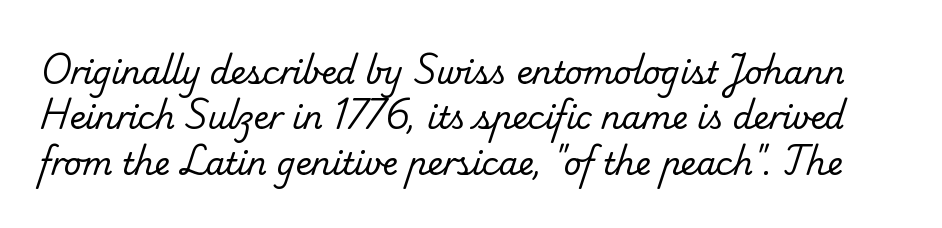
A quiet, ordinary-to-light weight characterises the typeface. Small tapered or slab feet sit at the stroke ends, so this counts as serif. The gap between lines stays unmarked. The face used here is proportionally spaced, like ordinary book or web type.
